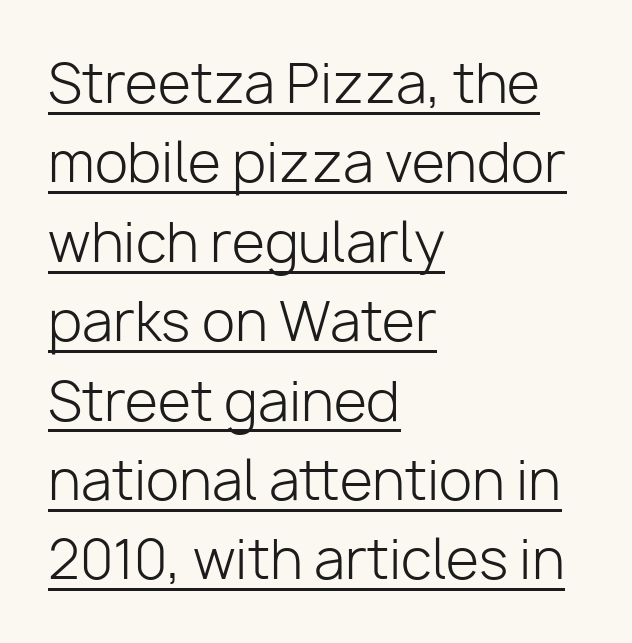
Q: Is the text bold? A: No.
Q: Is the text italic (slanted)? A: No, it is upright.
Q: Is the typeface a serif or a sans-serif typeface? A: Sans-serif.
Q: Is the text underlined? A: Yes.
Q: How is the paragraph aligned? A: Left-aligned.
Q: Is the spacing between letters normal or unusually wide? A: Normal.
Q: Is the spacing between lines tight, normal or loose? A: Normal.
Q: Width (condensed, normal, or wide)? A: Normal.
Q: Stroke contrast? A: Low.
Q: x-height? A: Medium.
Q: Monospaced? A: No.
